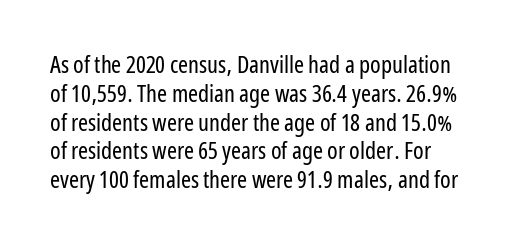
The image shows 24 px text type, upright; set line spacing 1.2x, normal letter spacing, not underlined.
